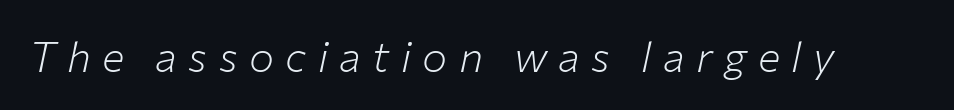
The image shows 42 px light type, italic (leaning right); set unusually wide letter spacing (+0.27 em), not underlined; low stroke contrast and a medium x-height.
